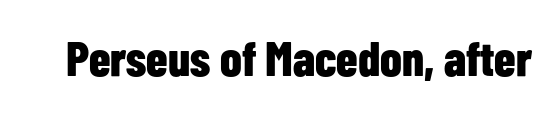
{"serif": "no", "italic": "no", "bold": "yes", "weight": "bold", "width": "condensed", "stroke_contrast": "low", "x_height": "medium", "monospaced": "no", "underline": "no", "letter_spacing": "normal", "letter_spacing_em": 0.0, "glyph_px": 49}
